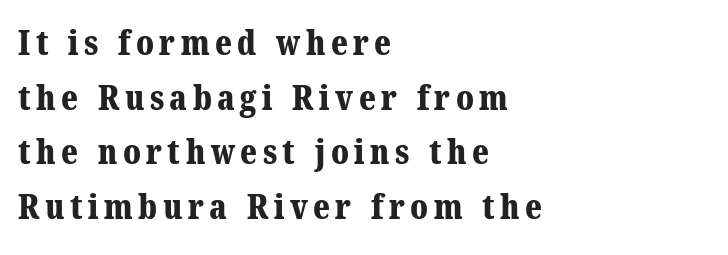
The vertical gap from one line to the next is medium. Alignment: flush left. The font family rendered here belongs to the serif group. Honestly, there is no underline to notice here at all.
